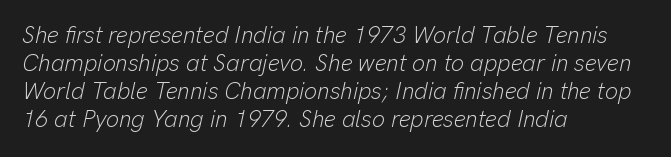
The image shows 23 px text type, italic (leaning right); set left-aligned, line spacing 1.22x, normal letter spacing, not underlined.
